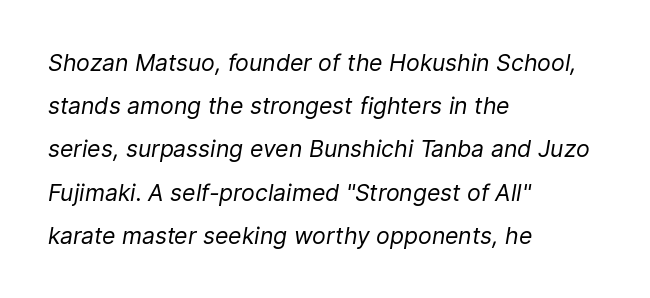
{"italic": "yes", "lean": "right", "slant_degrees": 9, "bold": "no", "underline": "no", "align": "left", "line_spacing_ratio": 1.88, "letter_spacing": "normal", "letter_spacing_em": 0.0, "glyph_px": 23}
